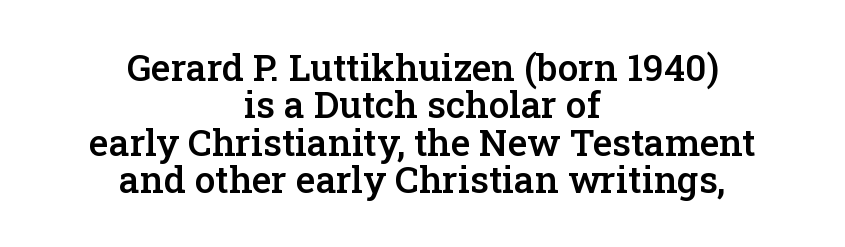
Q: Is the text bold? A: Semi-bold.
Q: Is the text italic (slanted)? A: No, it is upright.
Q: Is the typeface a serif or a sans-serif typeface? A: Serif.
Q: Is the text underlined? A: No.
Q: How is the paragraph aligned? A: Centered.
Q: Is the spacing between letters normal or unusually wide? A: Normal.
Q: Is the spacing between lines tight, normal or loose? A: Tight.
Q: Width (condensed, normal, or wide)? A: Normal.
Q: Stroke contrast? A: Low.
Q: x-height? A: Medium.
Q: Monospaced? A: No.
